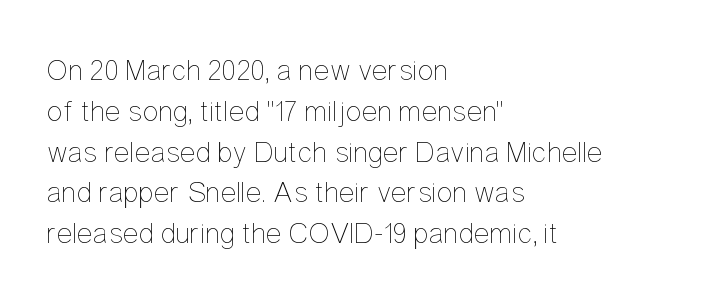
{"italic": "no", "bold": "no", "weight": "thin", "width": "condensed", "stroke_contrast": "low", "x_height": "medium", "monospaced": "no", "underline": "no", "align": "left", "line_spacing": "normal", "line_spacing_ratio": 1.36, "letter_spacing": "normal", "letter_spacing_em": 0.0, "glyph_px": 30}
